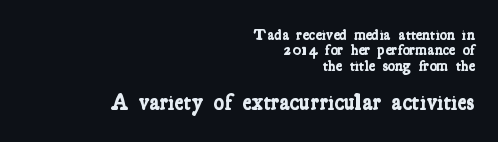
Q: Is the text bold? A: Yes.
Q: Is the text underlined? A: No.
Q: How is the paragraph aligned? A: Right-aligned.
Q: Is the spacing between letters normal or unusually wide? A: Normal.
Q: Is the spacing between lines tight, normal or loose? A: Tight.
Q: Which block of text is set in a larger size, the first (top) or the second (bottom)? A: The second (bottom) one.
